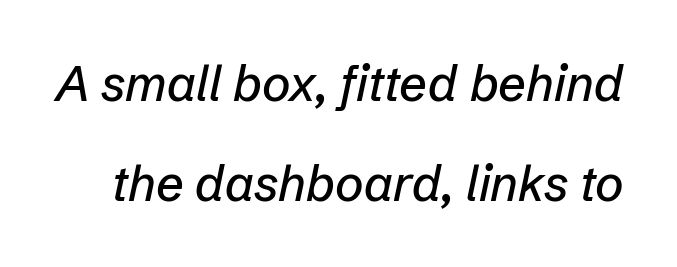
{"italic": "yes", "lean": "right", "slant_degrees": 12, "width": "normal", "stroke_contrast": "low", "x_height": "medium", "monospaced": "no", "underline": "no", "line_spacing": "loose", "line_spacing_ratio": 2.04, "letter_spacing": "normal", "letter_spacing_em": 0.0, "glyph_px": 49}
